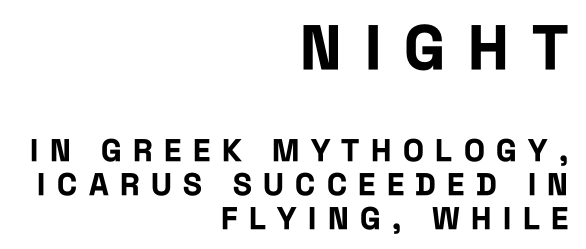
The image shows 62 px bold, condensed sans-serif type, upright; set right-aligned, tight line spacing (1.09x), unusually wide letter spacing (+0.37 em), not underlined; the first (top) block is 2.0x larger; low stroke contrast and a large x-height.
